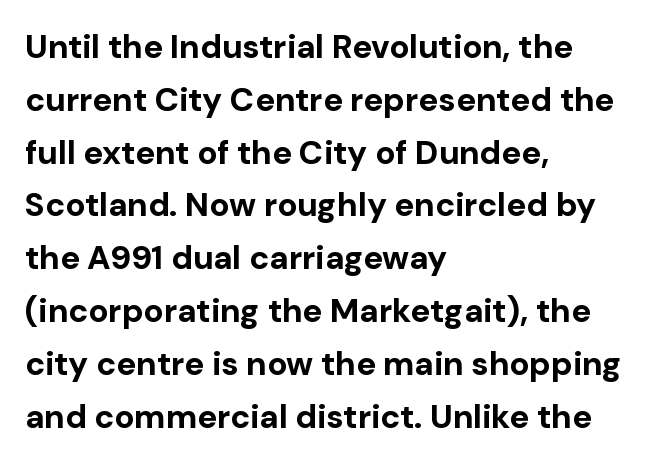
The image shows 33 px bold sans-serif type, upright; set left-aligned, normal line spacing (1.6x), normal letter spacing, not underlined; low stroke contrast and a medium x-height.
